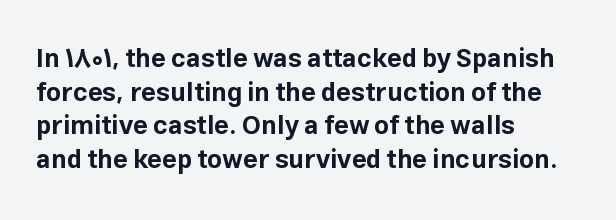
Regarding leading, the lines here are spaced in the standard way. Nothing unusual about the tracking: characters are spaced as the font intends. Clear beneath every line of the passage. The compositor pushed each line to the left boundary. Ascenders rise straight up at ninety degrees. The font is running at its bold setting.
